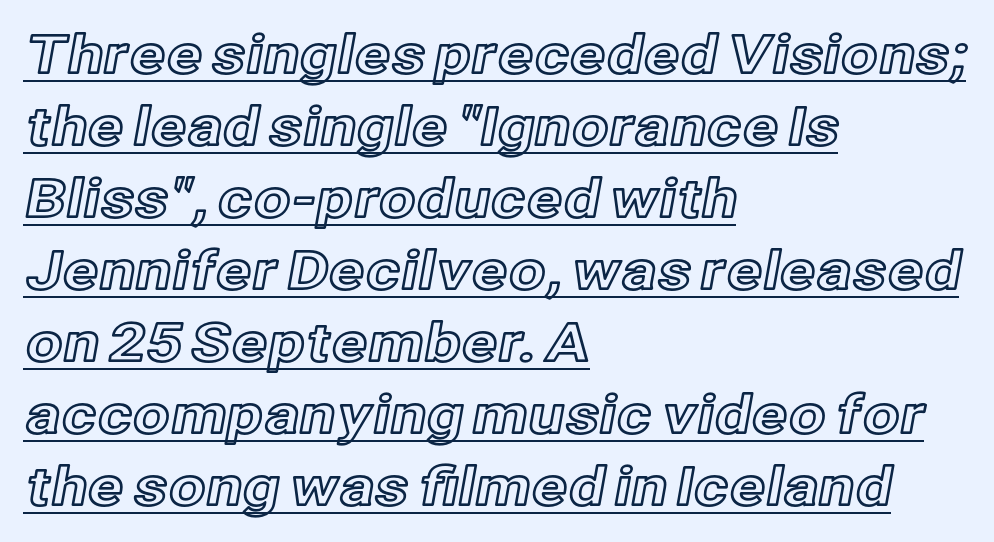
The image shows 53 px text type; set left-aligned, normal line spacing (1.36x), normal letter spacing, underlined; a medium x-height.
